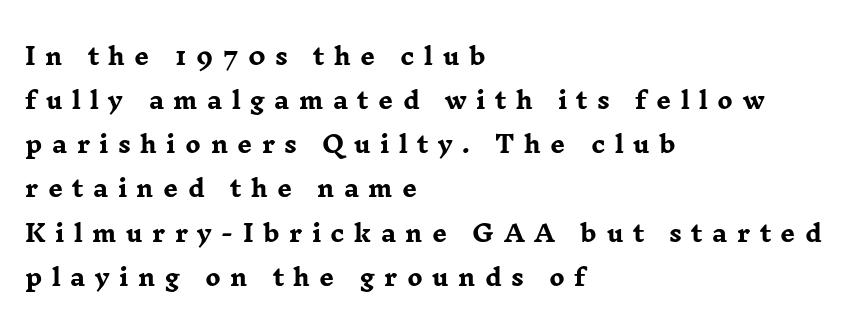
The characters look thick and weighty, a clear bold. The specimen omits any rule beneath the text block's lines. This is the regular roman posture of the typeface. In terms of leading, this rendering errs on the spacious side. Letter spacing: wide. Casual observation: everything's shoved over to the left.
